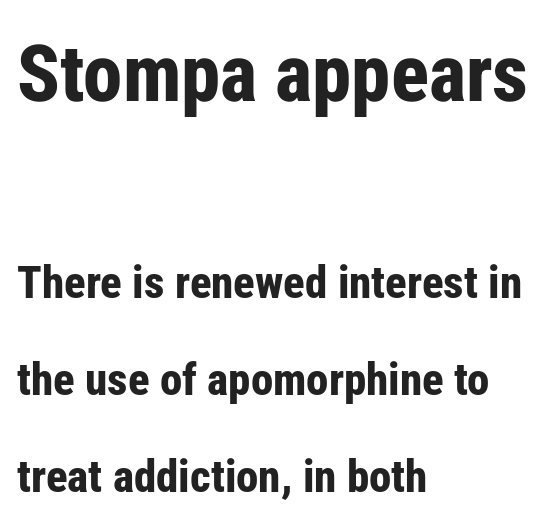
Q: Is the text bold? A: Yes.
Q: Is the text italic (slanted)? A: No, it is upright.
Q: Is the typeface a serif or a sans-serif typeface? A: Sans-serif.
Q: Is the text underlined? A: No.
Q: How is the paragraph aligned? A: Left-aligned.
Q: Is the spacing between letters normal or unusually wide? A: Normal.
Q: Is the spacing between lines tight, normal or loose? A: Loose.
Q: Which block of text is set in a larger size, the first (top) or the second (bottom)? A: The first (top) one.
Q: Width (condensed, normal, or wide)? A: Condensed.
Q: Stroke contrast? A: Low.
Q: x-height? A: Medium.
Q: Monospaced? A: No.
